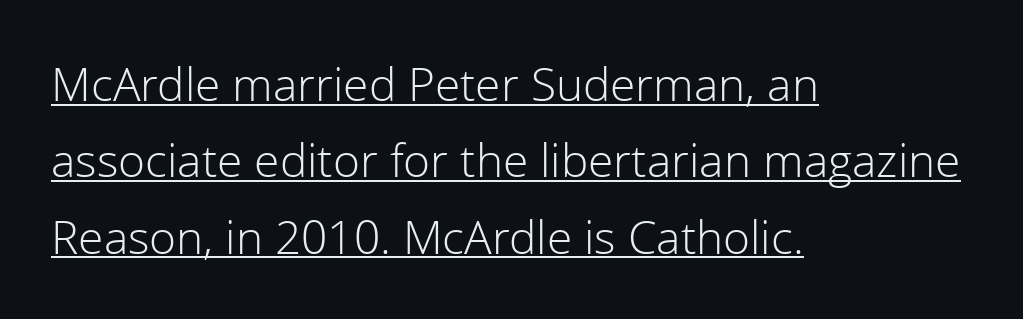
This rendering features underlined lettering. These lines keep a tight, regular rhythm from letter to letter. Caption: face not bold, strokes unweighted. Each letter keeps its own natural width here, so spacing adapts to shape. If you measured baseline to baseline, you'd find a middling distance. The passage shown is typeset with a sans-serif family.
